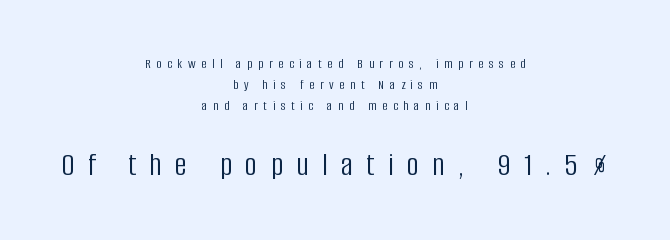
{"serif": "no", "italic": "no", "bold": "no", "weight": "light", "width": "condensed", "stroke_contrast": "low", "x_height": "large", "monospaced": "no", "underline": "no", "align": "center", "line_spacing": "normal", "line_spacing_ratio": 1.51, "letter_spacing": "wide", "letter_spacing_em": 0.41, "larger_block": "second", "size_ratio": 2.36, "glyph_px": 33}
